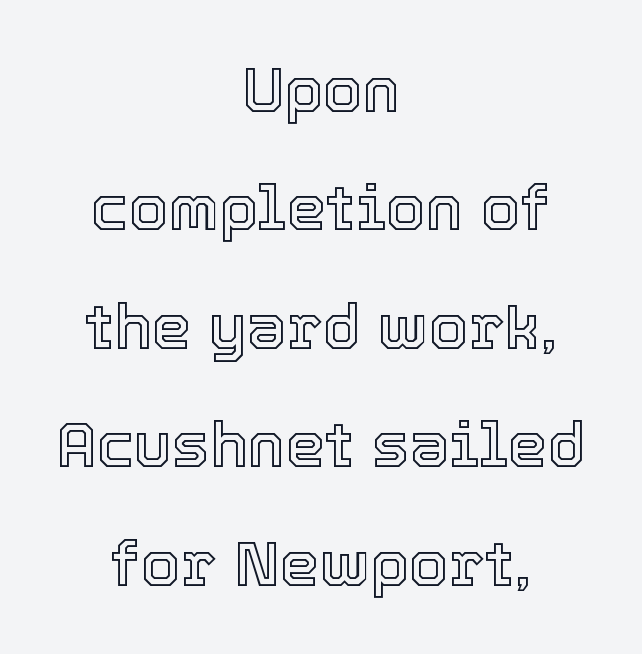
The whitespace from short lines is split evenly between both sides. Looks like regular typesetting: each glyph gets only the width it needs. Quick note: underline off. Do the letters lean? They stand straight.
